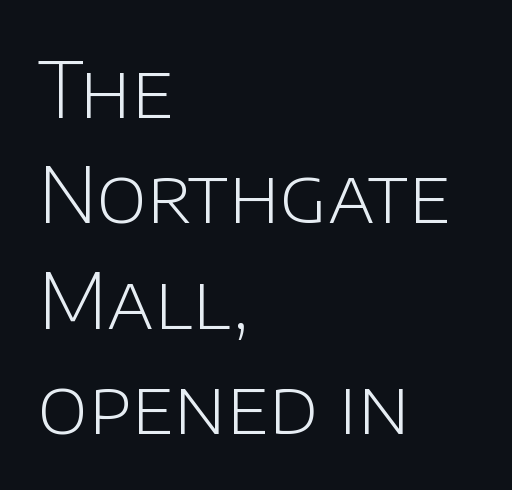
The image shows 77 px light sans-serif type, upright; set left-aligned, normal line spacing (1.37x), normal letter spacing, not underlined; low stroke contrast and a large x-height.
